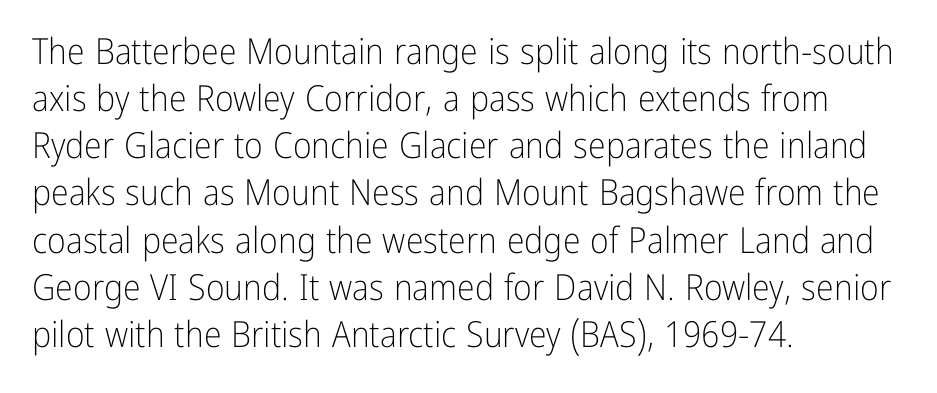
Q: Is the text bold? A: No.
Q: Is the text italic (slanted)? A: No, it is upright.
Q: Is the typeface a serif or a sans-serif typeface? A: Sans-serif.
Q: Is the text underlined? A: No.
Q: How is the paragraph aligned? A: Left-aligned.
Q: Is the spacing between letters normal or unusually wide? A: Normal.
Q: Is the spacing between lines tight, normal or loose? A: Normal.
Q: Width (condensed, normal, or wide)? A: Condensed.
Q: Stroke contrast? A: Low.
Q: x-height? A: Medium.
Q: Monospaced? A: No.
